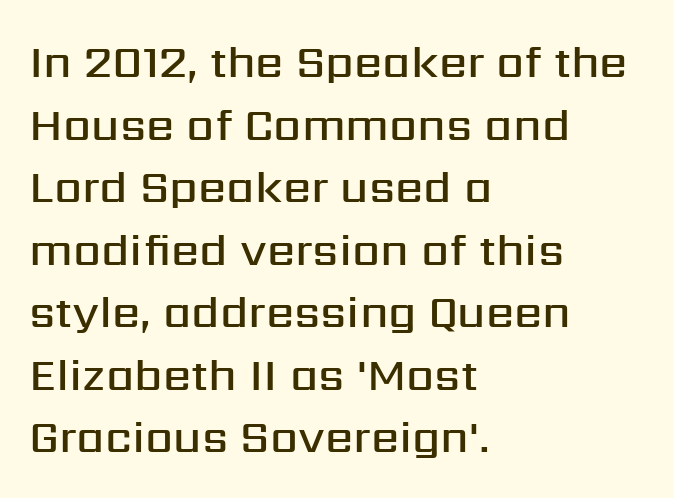
The image shows 45 px semibold sans-serif type, upright; set left-aligned, normal line spacing (1.39x), normal letter spacing, not underlined; medium stroke contrast and a medium x-height.
